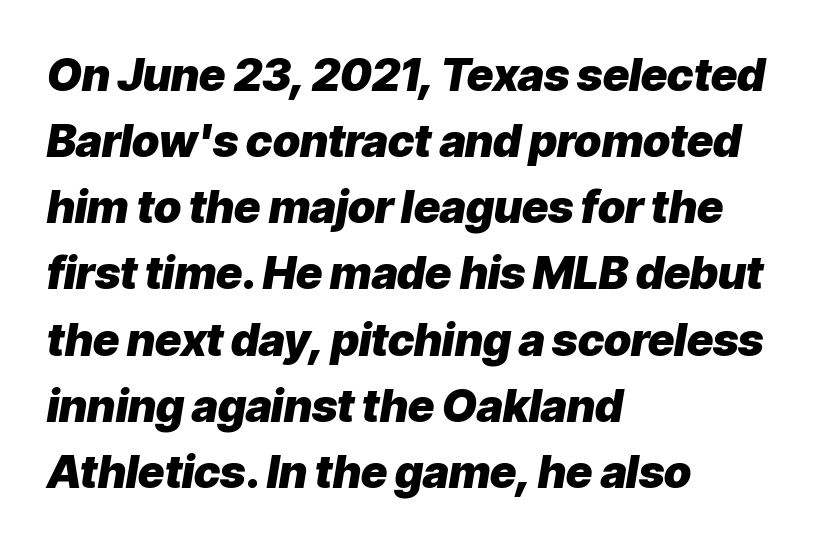
{"italic": "yes", "lean": "right", "slant_degrees": 9, "bold": "yes", "weight": "heavy", "width": "normal", "stroke_contrast": "low", "x_height": "medium", "monospaced": "no", "underline": "no", "align": "left", "line_spacing": "normal", "line_spacing_ratio": 1.47, "letter_spacing": "normal", "letter_spacing_em": 0.0, "glyph_px": 45}
